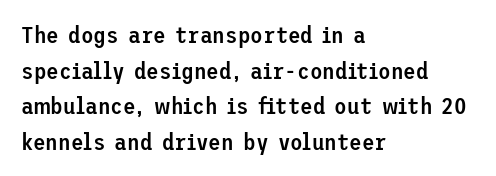
Q: Is the text bold? A: Semi-bold.
Q: Is the text italic (slanted)? A: No, it is upright.
Q: Is the text underlined? A: No.
Q: How is the paragraph aligned? A: Left-aligned.
Q: Is the spacing between letters normal or unusually wide? A: Normal.
Q: Is the spacing between lines tight, normal or loose? A: Normal.
